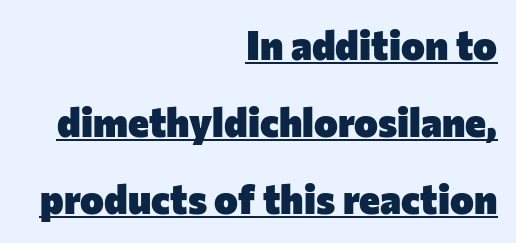
Q: Is the text bold? A: Yes.
Q: Is the text italic (slanted)? A: No, it is upright.
Q: Is the typeface a serif or a sans-serif typeface? A: Sans-serif.
Q: Is the text underlined? A: Yes.
Q: How is the paragraph aligned? A: Right-aligned.
Q: Is the spacing between letters normal or unusually wide? A: Normal.
Q: Is the spacing between lines tight, normal or loose? A: Loose.
Q: Width (condensed, normal, or wide)? A: Normal.
Q: Stroke contrast? A: Low.
Q: x-height? A: Medium.
Q: Monospaced? A: No.
